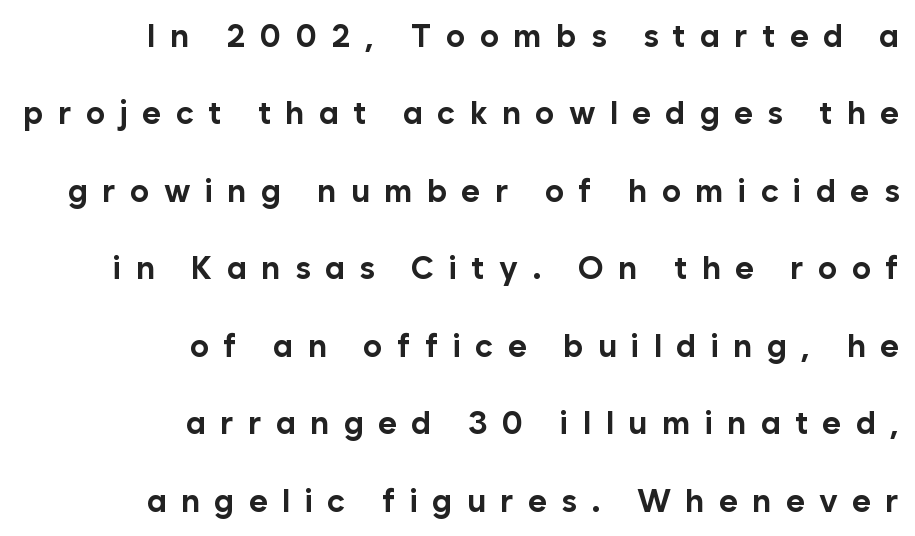
{"serif": "no", "italic": "no", "bold": "yes", "weight": "bold", "width": "normal", "stroke_contrast": "low", "x_height": "medium", "monospaced": "no", "underline": "no", "align": "right", "line_spacing": "loose", "line_spacing_ratio": 2.42, "letter_spacing": "wide", "letter_spacing_em": 0.45, "glyph_px": 32}
